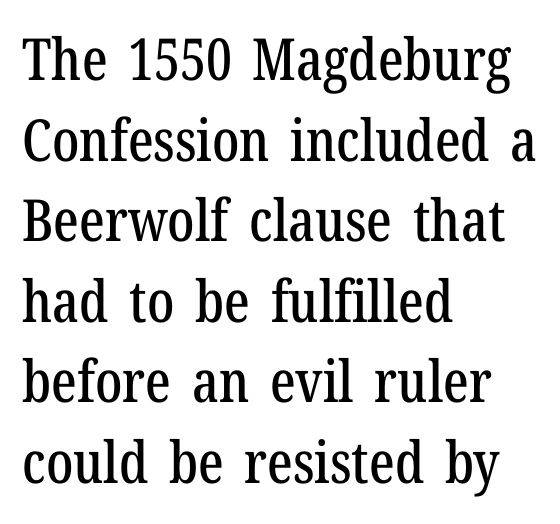
What's the leading like? Ordinary, nothing unusual. Ascenders rise straight up at ninety degrees. The characters display serif detailing at their extremities. The passage shown is not underscored anywhere. One-word summary of the alignment: left.
